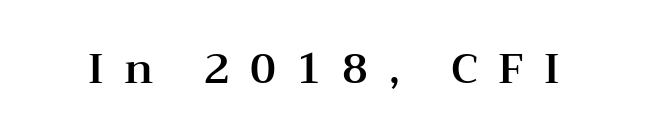
{"serif": "yes", "italic": "no", "width": "wide", "stroke_contrast": "medium", "x_height": "medium", "monospaced": "no", "underline": "no", "letter_spacing": "wide", "letter_spacing_em": 0.48, "glyph_px": 42}
